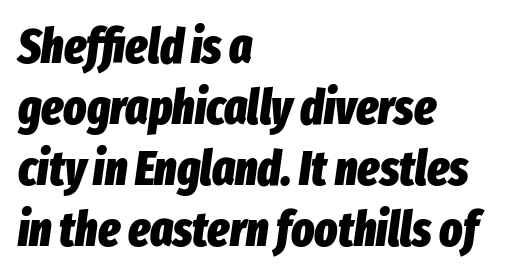
The image shows 48 px heavy, condensed type, italic (leaning right); set left-aligned, normal line spacing (1.27x), normal letter spacing, not underlined; low stroke contrast and a medium x-height.
